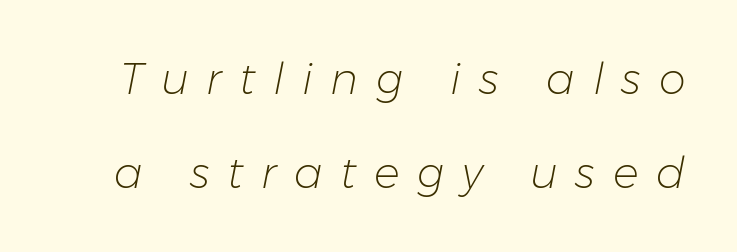
Loosely led — the rows are spread out. Tall strokes in this sample are angled rather than plumb. The letters are spread apart with noticeably loose tracking. The gap between lines stays unmarked. Character widths vary here, with narrow letters taking less room than wide ones.
